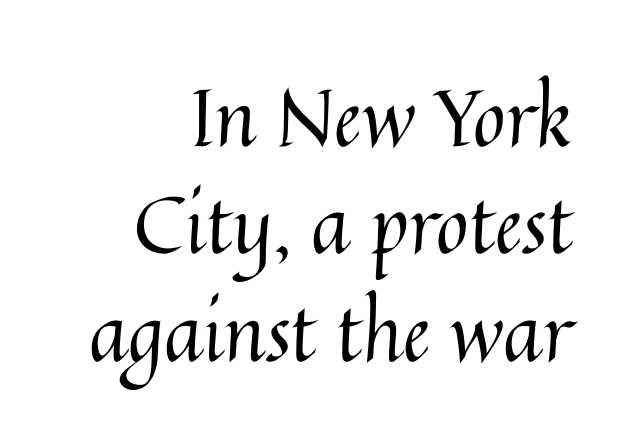
The zone under the glyphs is completely vacant. How would I describe the line gaps? Plain and ordinary. Letters have the restrained weight of plain body copy at most.
